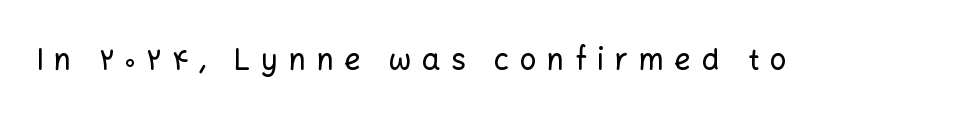
Q: Is the text italic (slanted)? A: No, it is upright.
Q: Is the typeface a serif or a sans-serif typeface? A: Sans-serif.
Q: Is the text underlined? A: No.
Q: Is the spacing between letters normal or unusually wide? A: Unusually wide.
Q: Width (condensed, normal, or wide)? A: Normal.
Q: Stroke contrast? A: Low.
Q: x-height? A: Medium.
Q: Monospaced? A: No.
